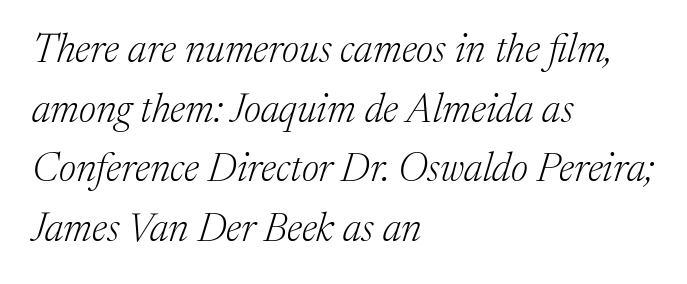
{"serif": "yes", "italic": "yes", "lean": "right", "slant_degrees": 17, "bold": "no", "weight": "light", "width": "normal", "stroke_contrast": "medium", "x_height": "medium", "monospaced": "no", "underline": "no", "align": "left", "line_spacing": "normal", "line_spacing_ratio": 1.49, "letter_spacing": "normal", "letter_spacing_em": 0.0, "glyph_px": 40}
